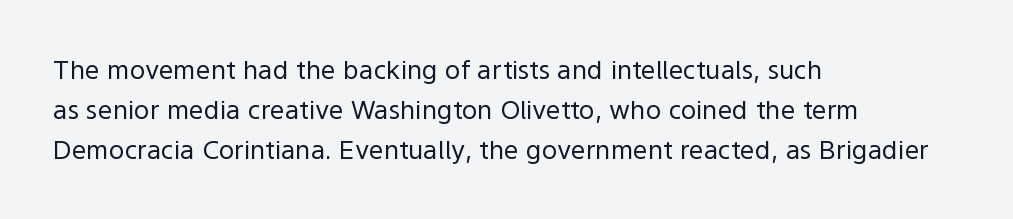
The image shows 26 px text type, upright; set left-aligned, normal line spacing (1.53x), normal letter spacing, not underlined.
